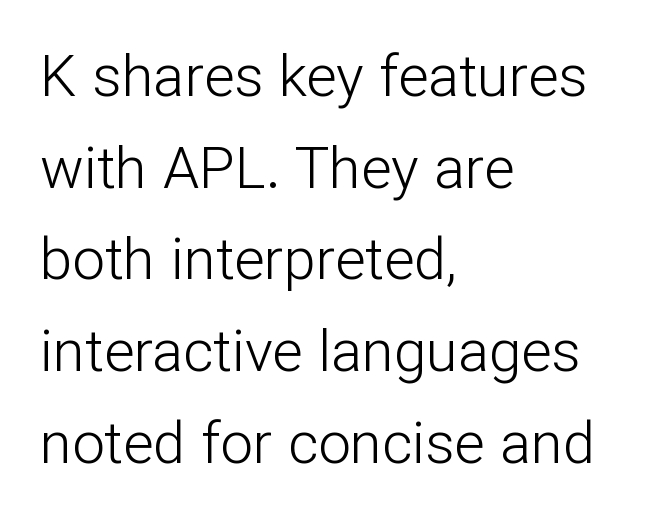
Q: Is the text bold? A: No.
Q: Is the text italic (slanted)? A: No, it is upright.
Q: Is the typeface a serif or a sans-serif typeface? A: Sans-serif.
Q: Is the text underlined? A: No.
Q: How is the paragraph aligned? A: Left-aligned.
Q: Is the spacing between letters normal or unusually wide? A: Normal.
Q: Is the spacing between lines tight, normal or loose? A: Normal.
Q: Width (condensed, normal, or wide)? A: Normal.
Q: Stroke contrast? A: Low.
Q: x-height? A: Medium.
Q: Monospaced? A: No.
